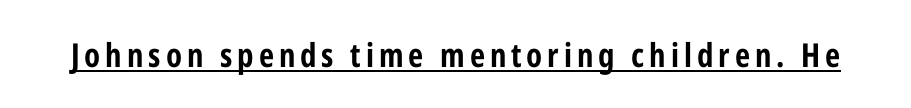
Q: Is the text bold? A: Yes.
Q: Is the text italic (slanted)? A: No, it is upright.
Q: Is the typeface a serif or a sans-serif typeface? A: Sans-serif.
Q: Is the text underlined? A: Yes.
Q: Width (condensed, normal, or wide)? A: Condensed.
Q: Stroke contrast? A: Low.
Q: x-height? A: Medium.
Q: Monospaced? A: No.
